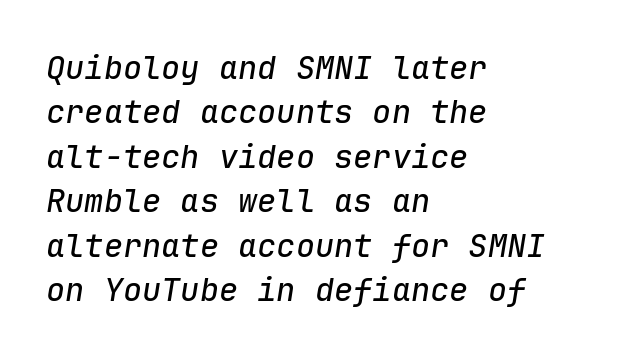
The image shows 32 px text type, italic (leaning right), monospaced; set left-aligned, normal line spacing (1.39x), normal letter spacing, not underlined; low stroke contrast and a medium x-height.
